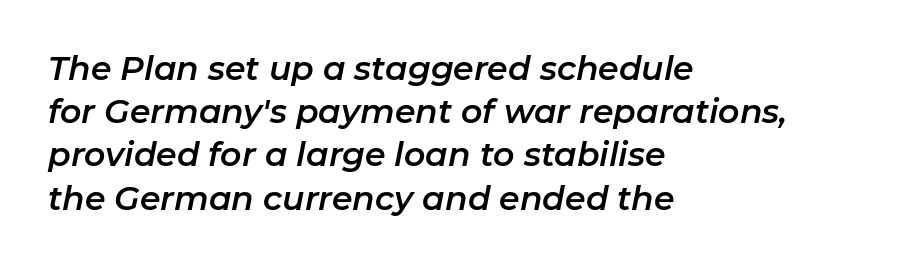
{"italic": "yes", "lean": "right", "slant_degrees": 11, "width": "normal", "stroke_contrast": "low", "x_height": "medium", "monospaced": "no", "underline": "no", "align": "left", "line_spacing": "normal", "line_spacing_ratio": 1.31, "letter_spacing": "normal", "letter_spacing_em": 0.0, "glyph_px": 33}
